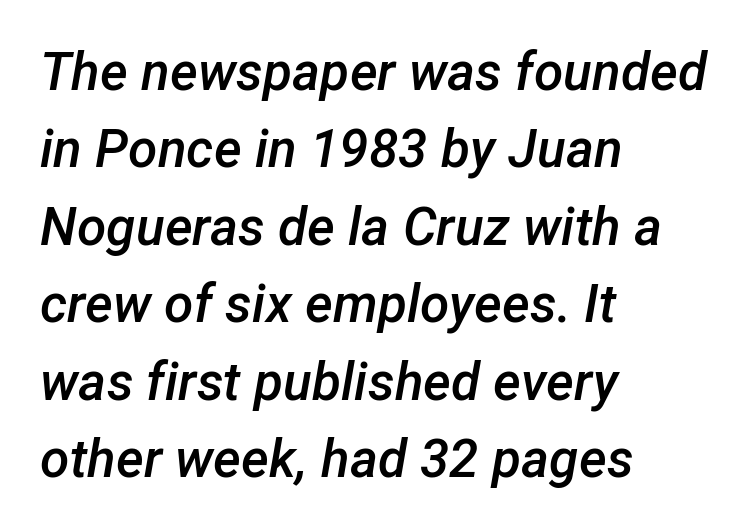
Q: Is the text bold? A: Semi-bold.
Q: Is the text italic (slanted)? A: Yes, it leans right by about 12 degrees.
Q: Is the text underlined? A: No.
Q: How is the paragraph aligned? A: Left-aligned.
Q: Is the spacing between letters normal or unusually wide? A: Normal.
Q: Is the spacing between lines tight, normal or loose? A: Normal.
Q: Width (condensed, normal, or wide)? A: Normal.
Q: Stroke contrast? A: Low.
Q: x-height? A: Medium.
Q: Monospaced? A: No.
